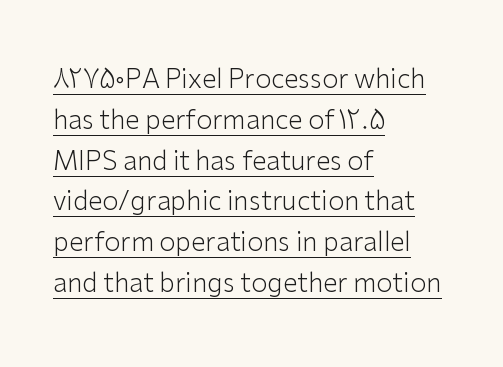
{"italic": "no", "bold": "no", "underline": "yes", "align": "left", "line_spacing": "normal", "line_spacing_ratio": 1.57, "letter_spacing": "normal", "letter_spacing_em": 0.0, "glyph_px": 26}
